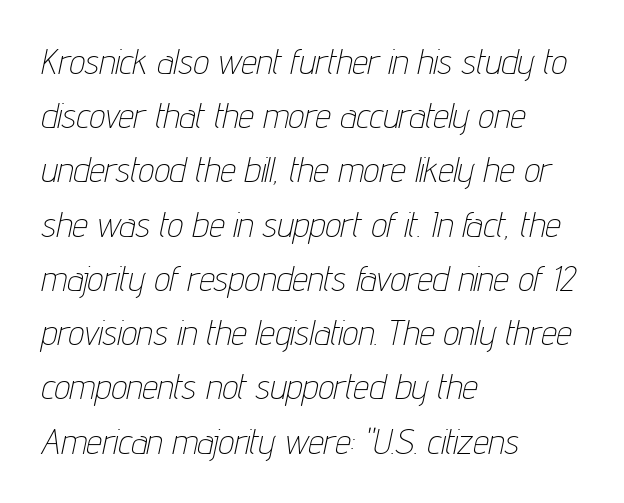
Where is the straight margin? On the left. Compared with typical body copy, the letter spacing here is the same. Here the designer chose a conventional face with non-uniform glyph widths. Bare-footed words on every line. Heft: none added — not bold.
